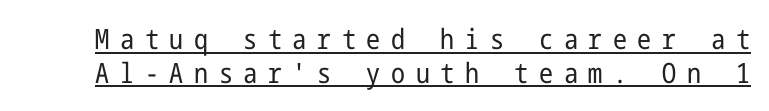
Q: Is the text bold? A: No.
Q: Is the text italic (slanted)? A: No, it is upright.
Q: Is the typeface a serif or a sans-serif typeface? A: Sans-serif.
Q: Is the text underlined? A: Yes.
Q: Is the spacing between letters normal or unusually wide? A: Unusually wide.
Q: Width (condensed, normal, or wide)? A: Condensed.
Q: Stroke contrast? A: Low.
Q: x-height? A: Medium.
